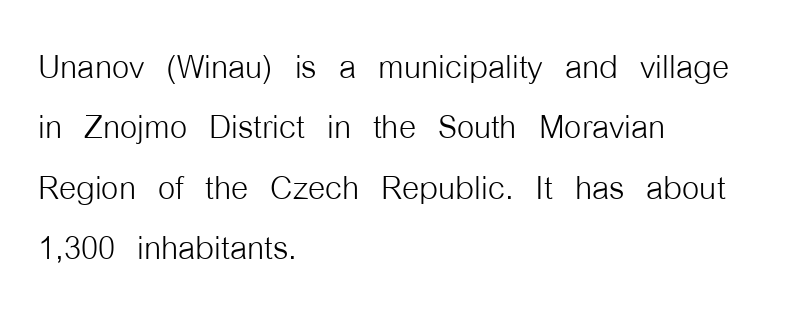
The image shows 44 px light, condensed sans-serif type, upright; set left-aligned, normal line spacing (1.37x), normal letter spacing, not underlined; low stroke contrast and a medium x-height.
